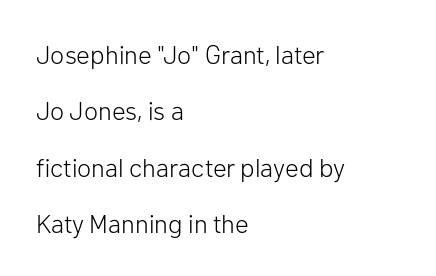
Q: Is the text bold? A: No.
Q: Is the text italic (slanted)? A: No, it is upright.
Q: Is the text underlined? A: No.
Q: How is the paragraph aligned? A: Left-aligned.
Q: Is the spacing between letters normal or unusually wide? A: Normal.
Q: Is the spacing between lines tight, normal or loose? A: Loose.
